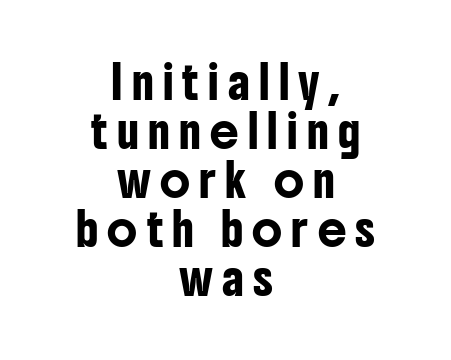
{"serif": "no", "italic": "no", "width": "condensed", "stroke_contrast": "low", "x_height": "medium", "monospaced": "no", "underline": "no", "align": "center", "line_spacing": "normal", "line_spacing_ratio": 1.53, "letter_spacing": "wide", "letter_spacing_em": 0.29, "glyph_px": 32}
